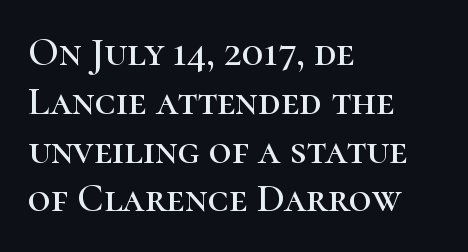
The passage is arranged the way most books set body copy — flush left. A roman cut, with each character standing at attention. You could not count columns in this text — the font is proportionally spaced. What stands out about the letter spacing? Nothing — it is the standard amount.
